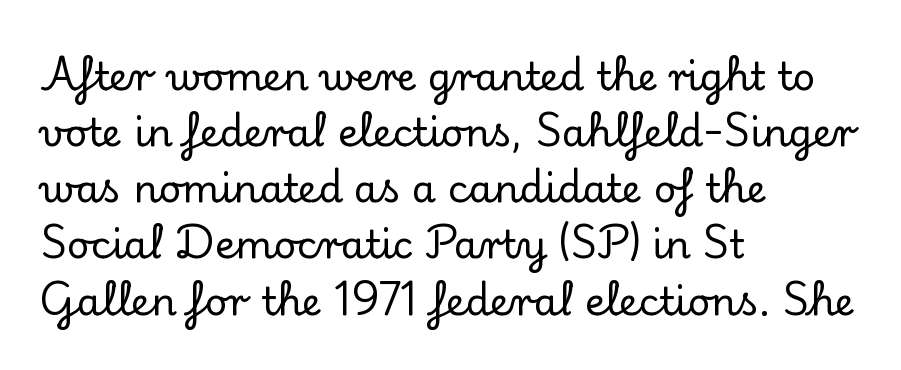
The image shows 39 px serif type, upright; set left-aligned, normal line spacing (1.44x), normal letter spacing, not underlined; low stroke contrast and a small x-height.
